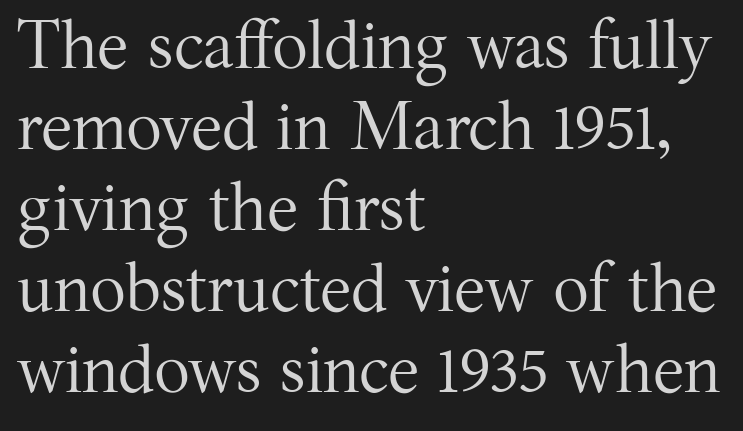
The image shows 67 px regular-weight serif type, upright; set left-aligned, line spacing 1.21x, normal letter spacing, not underlined; medium stroke contrast and a medium x-height.
